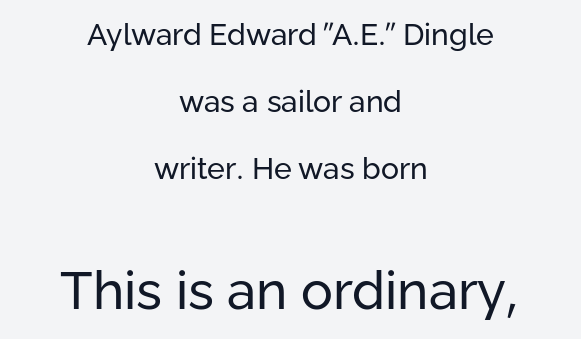
Reading down the block, each line starts at a different indent, mirrored at its end. Do the characters align in a grid? No, the font is proportional. The lettering holds an erect, upright posture throughout. Vertical stems look standard width or narrower in stroke. Type size steps up from the first block to the second.
